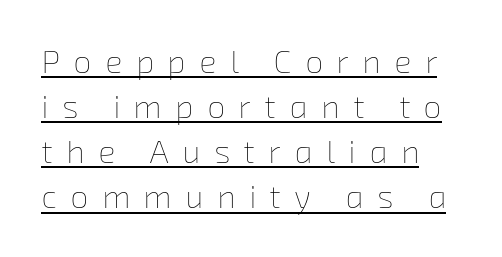
The image shows 32 px thin type; set left-aligned, normal line spacing (1.41x), unusually wide letter spacing (+0.43 em), underlined; low stroke contrast and a medium x-height.
